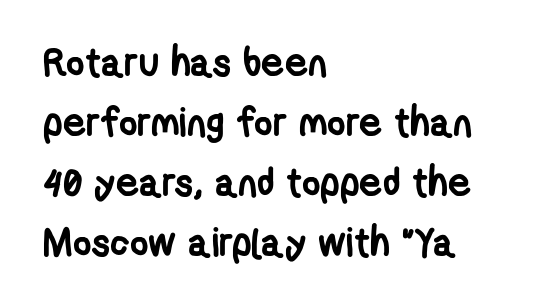
The image shows 40 px semibold, condensed sans-serif type; set left-aligned, normal line spacing (1.5x), normal letter spacing, not underlined; low stroke contrast and a medium x-height.
